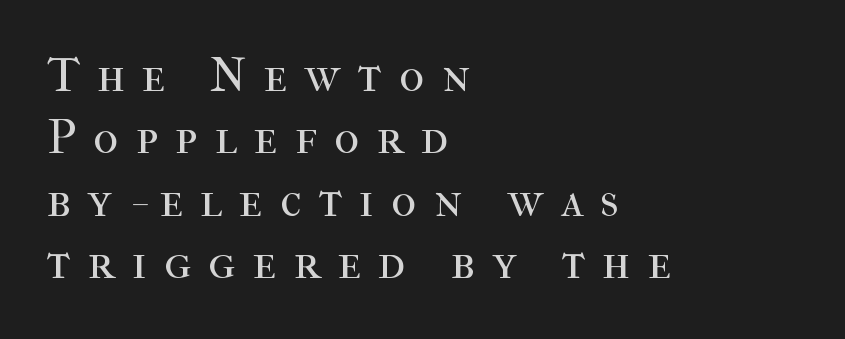
{"serif": "yes", "italic": "no", "bold": "no", "weight": "regular", "width": "normal", "stroke_contrast": "high", "x_height": "medium", "monospaced": "no", "underline": "no", "align": "left", "line_spacing": "normal", "line_spacing_ratio": 1.3, "letter_spacing": "wide", "letter_spacing_em": 0.36, "glyph_px": 48}
